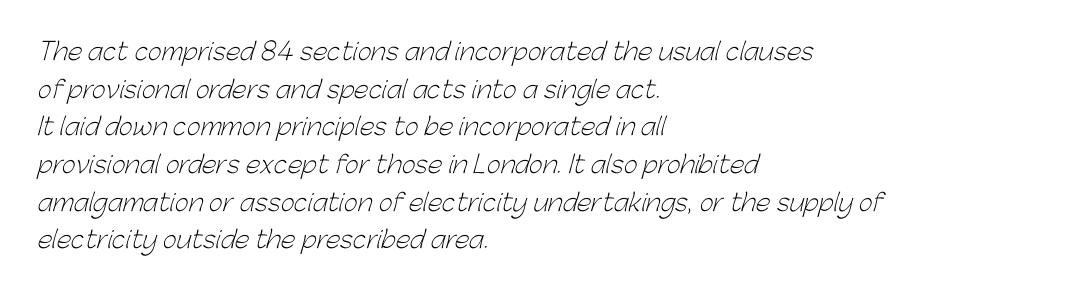
Q: Is the text bold? A: No.
Q: Is the text underlined? A: No.
Q: How is the paragraph aligned? A: Left-aligned.
Q: Is the spacing between letters normal or unusually wide? A: Normal.
Q: Is the spacing between lines tight, normal or loose? A: Normal.
